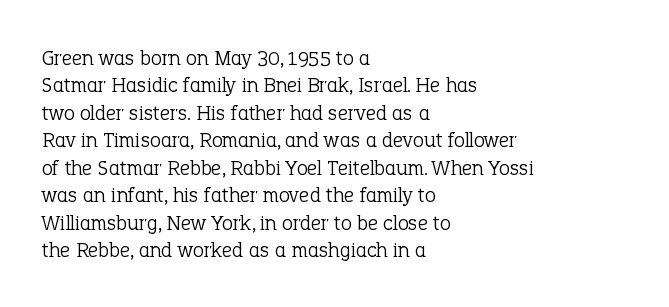
The image shows 22 px text type, upright; set left-aligned, normal line spacing (1.25x), normal letter spacing, not underlined.
